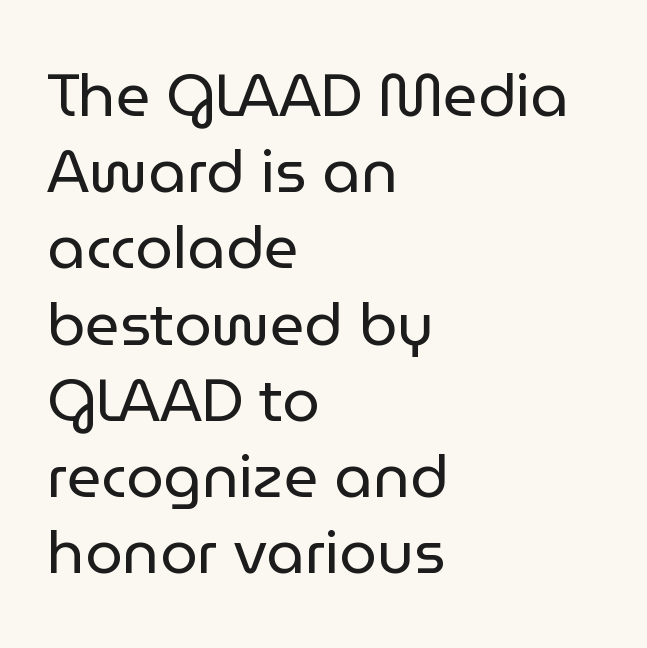
The typesetting does not lean heavy: it is not bold. The type family on display is of the sans-serif kind. The rendering keeps characters at their native spacing. Teacher's note: observe the even left margin — that is flush-left alignment.
